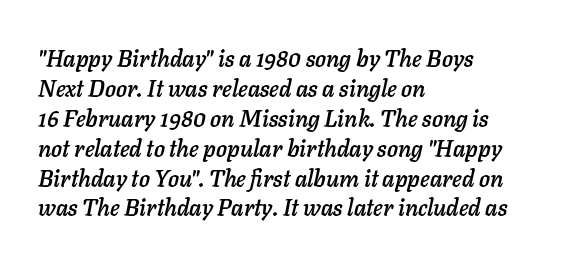
Successive baselines arrive at the customary interval. Unmarked baselines from the first word to the last. No extra tracking has been applied to these lines. Horizontal alignment here is leftward, the default for most running prose. Characters are canted at an angle relative to the baseline's perpendicular.
